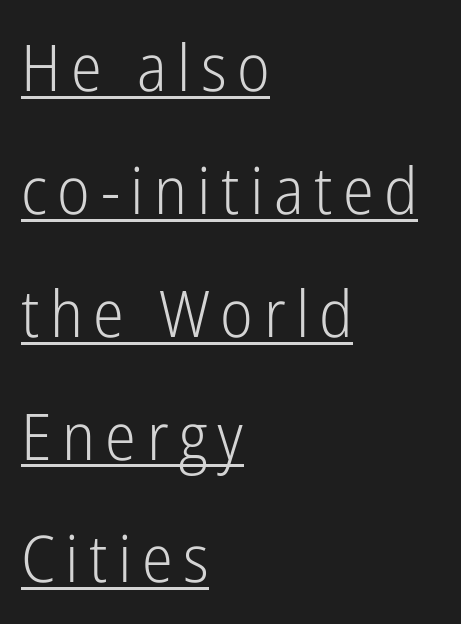
{"serif": "no", "italic": "no", "bold": "no", "weight": "light", "width": "condensed", "stroke_contrast": "low", "x_height": "medium", "monospaced": "no", "underline": "yes", "align": "left", "line_spacing_ratio": 1.89, "glyph_px": 65}
